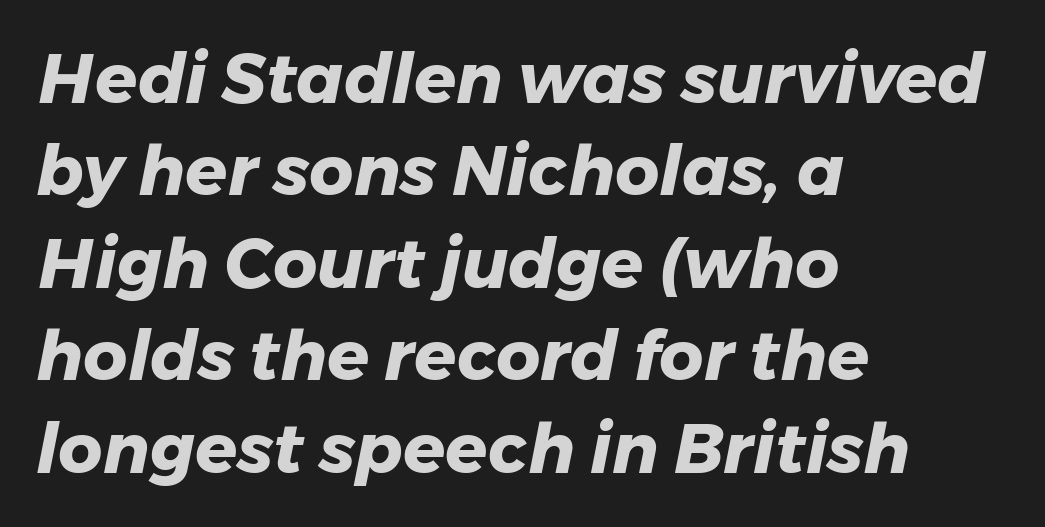
{"italic": "yes", "lean": "right", "slant_degrees": 11, "bold": "yes", "weight": "heavy", "width": "normal", "stroke_contrast": "low", "x_height": "medium", "monospaced": "no", "underline": "no", "align": "left", "line_spacing": "normal", "line_spacing_ratio": 1.34, "letter_spacing": "normal", "letter_spacing_em": 0.0, "glyph_px": 69}
